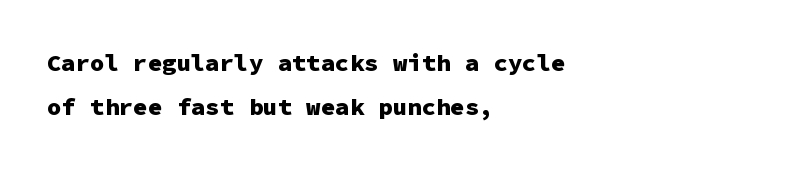
The image shows 24 px bold type, upright; set left-aligned, line spacing 1.82x, normal letter spacing, not underlined.
